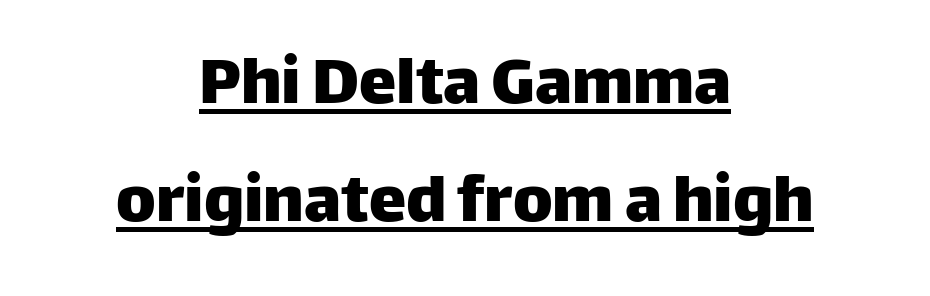
The lines sit at an ordinary, default distance from one another. Ordinary non-slanted type is in use. Does extra space separate the letters? No, they use regular spacing. The face used here is proportionally spaced, like ordinary book or web type.
